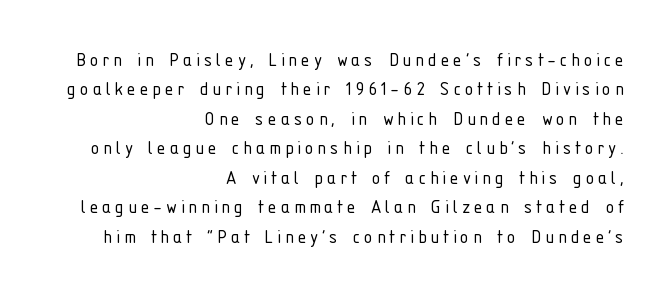
{"italic": "no", "bold": "no", "underline": "no", "align": "right", "line_spacing": "normal", "line_spacing_ratio": 1.34, "glyph_px": 22}
